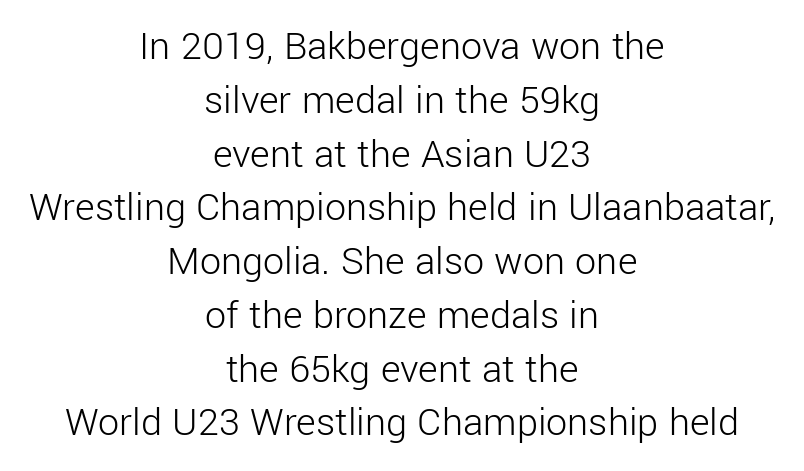
{"serif": "no", "italic": "no", "bold": "no", "weight": "light", "width": "normal", "stroke_contrast": "low", "x_height": "medium", "monospaced": "no", "underline": "no", "align": "center", "line_spacing": "normal", "line_spacing_ratio": 1.28, "letter_spacing": "normal", "letter_spacing_em": 0.0, "glyph_px": 42}
